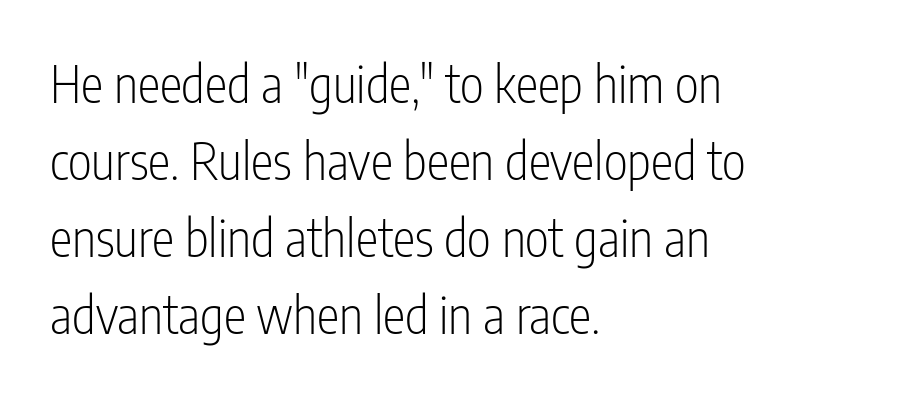
Q: Is the text bold? A: No.
Q: Is the text italic (slanted)? A: No, it is upright.
Q: Is the typeface a serif or a sans-serif typeface? A: Sans-serif.
Q: Is the text underlined? A: No.
Q: How is the paragraph aligned? A: Left-aligned.
Q: Is the spacing between letters normal or unusually wide? A: Normal.
Q: Is the spacing between lines tight, normal or loose? A: Normal.
Q: Width (condensed, normal, or wide)? A: Condensed.
Q: Stroke contrast? A: Low.
Q: x-height? A: Medium.
Q: Monospaced? A: No.
